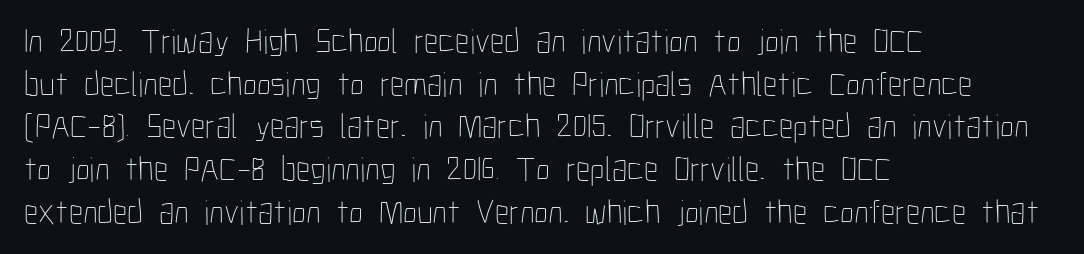
The image shows 35 px thin, condensed type, upright; set left-aligned, line spacing 1.22x, normal letter spacing, not underlined; low stroke contrast and a medium x-height.
